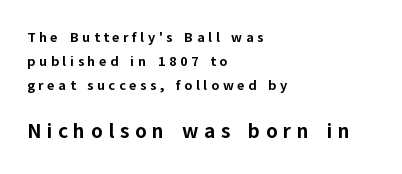
Q: Is the text bold? A: Yes.
Q: Is the text italic (slanted)? A: No, it is upright.
Q: Is the text underlined? A: No.
Q: How is the paragraph aligned? A: Left-aligned.
Q: Is the spacing between letters normal or unusually wide? A: Unusually wide.
Q: Which block of text is set in a larger size, the first (top) or the second (bottom)? A: The second (bottom) one.
